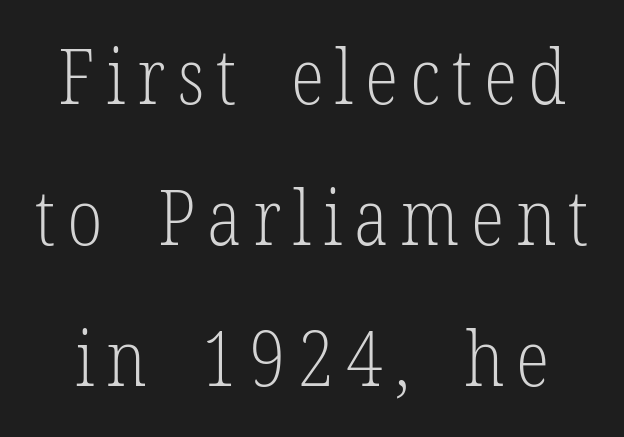
Q: Is the text bold? A: No.
Q: Is the text italic (slanted)? A: No, it is upright.
Q: Is the typeface a serif or a sans-serif typeface? A: Serif.
Q: Is the text underlined? A: No.
Q: Width (condensed, normal, or wide)? A: Condensed.
Q: Stroke contrast? A: Low.
Q: x-height? A: Medium.
Q: Monospaced? A: No.
